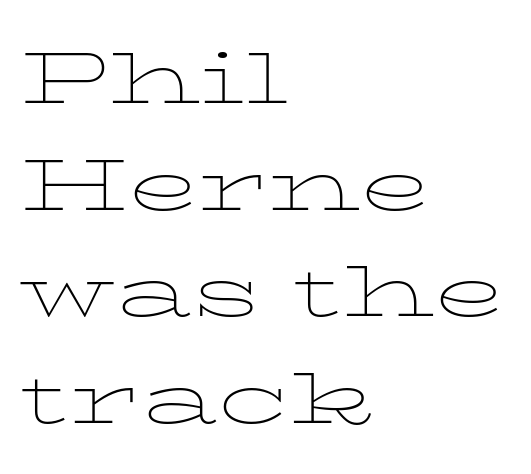
Q: Is the text bold? A: No.
Q: Is the text italic (slanted)? A: No, it is upright.
Q: Is the typeface a serif or a sans-serif typeface? A: Serif.
Q: Is the text underlined? A: No.
Q: How is the paragraph aligned? A: Left-aligned.
Q: Is the spacing between letters normal or unusually wide? A: Normal.
Q: Is the spacing between lines tight, normal or loose? A: Normal.
Q: Width (condensed, normal, or wide)? A: Wide.
Q: Stroke contrast? A: Low.
Q: x-height? A: Medium.
Q: Monospaced? A: No.
